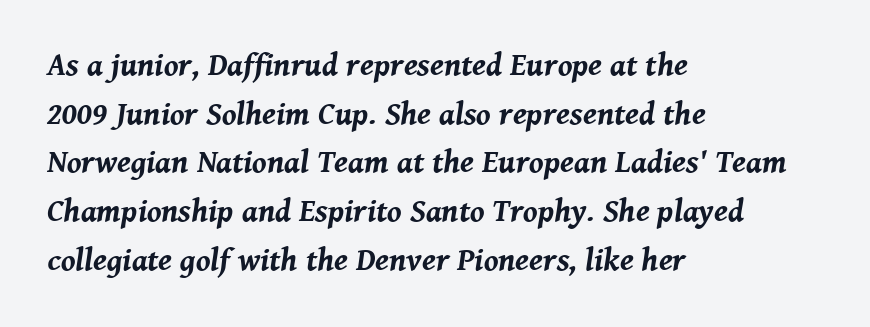
Q: Is the text bold? A: Yes.
Q: Is the text italic (slanted)? A: Yes, it leans right by about 8 degrees.
Q: Is the text underlined? A: No.
Q: How is the paragraph aligned? A: Left-aligned.
Q: Is the spacing between letters normal or unusually wide? A: Normal.
Q: Is the spacing between lines tight, normal or loose? A: Normal.
Q: Width (condensed, normal, or wide)? A: Normal.
Q: Stroke contrast? A: Medium.
Q: x-height? A: Medium.
Q: Monospaced? A: No.
